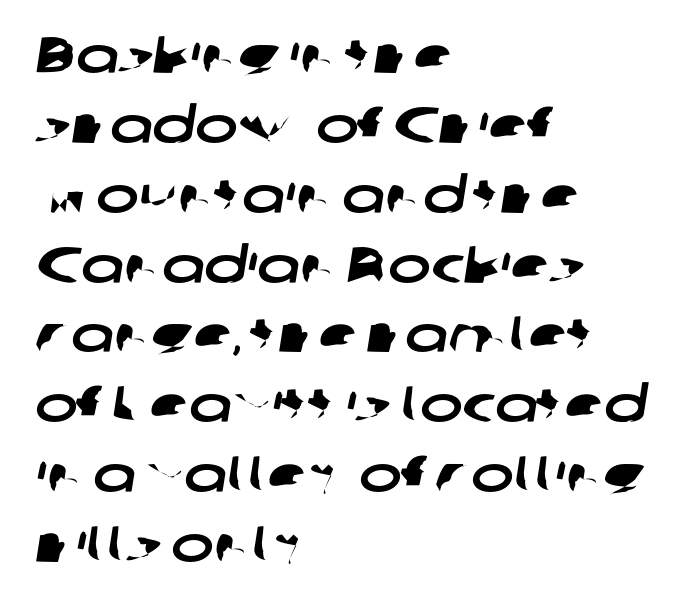
This sample keeps an unexceptional amount of space between lines. There is no visible air inserted between adjacent glyphs. Varying glyph widths throughout — classic text-font behaviour. Just letters on the line, the space beneath them empty. This rendering employs a face without finishing strokes, i.e., a sans-serif.
